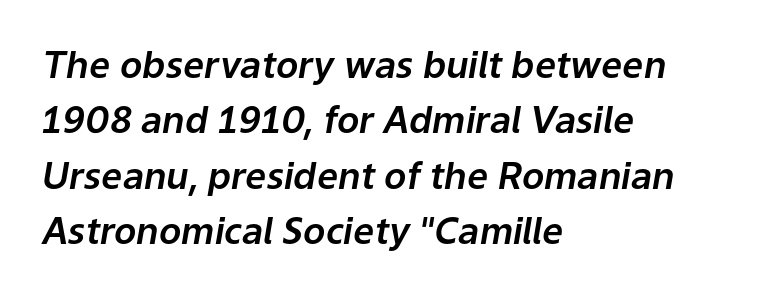
The image shows 37 px text type, italic (leaning right); set left-aligned, normal line spacing (1.5x), normal letter spacing, not underlined; low stroke contrast and a medium x-height.
